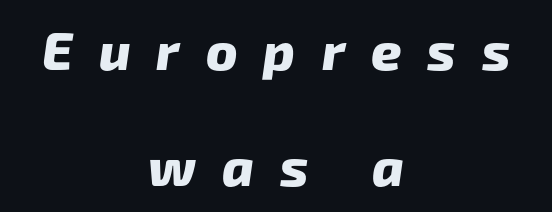
The image shows 53 px heavy sans-serif type; set centered, loose line spacing (2.18x), unusually wide letter spacing (+0.49 em), not underlined; low stroke contrast and a medium x-height.
